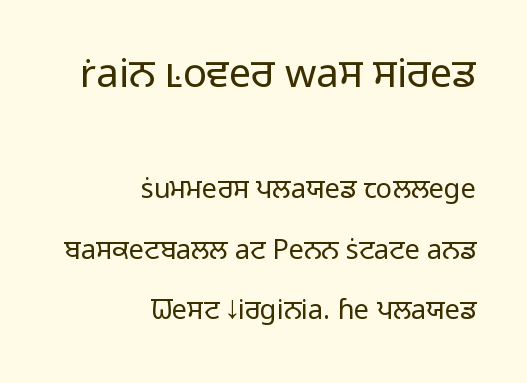
The image shows 40 px light sans-serif type, upright; set right-aligned, loose line spacing (2.25x), normal letter spacing, not underlined; the first (top) block is 1.48x larger; low stroke contrast and a medium x-height.
